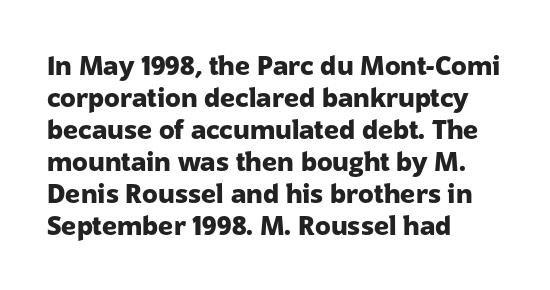
The image shows 26 px bold type, upright; set left-aligned, line spacing 1.23x, normal letter spacing, not underlined.
